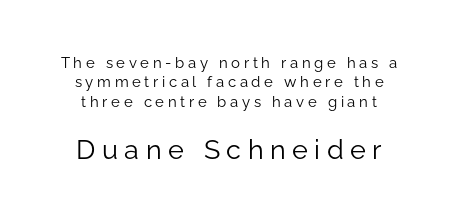
Q: Is the text bold? A: No.
Q: Is the text italic (slanted)? A: No, it is upright.
Q: Is the text underlined? A: No.
Q: Is the spacing between letters normal or unusually wide? A: Unusually wide.
Q: Is the spacing between lines tight, normal or loose? A: Normal.
Q: Which block of text is set in a larger size, the first (top) or the second (bottom)? A: The second (bottom) one.
